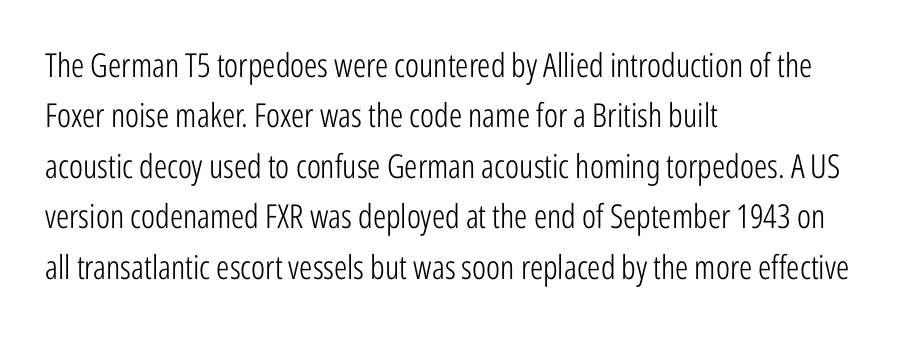
{"serif": "no", "italic": "no", "bold": "no", "weight": "light", "width": "condensed", "stroke_contrast": "low", "x_height": "medium", "monospaced": "no", "underline": "no", "align": "left", "line_spacing": "normal", "line_spacing_ratio": 1.53, "letter_spacing": "normal", "letter_spacing_em": 0.0, "glyph_px": 33}
